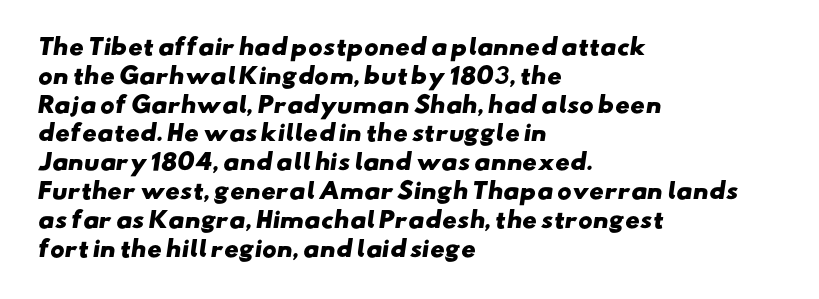
Q: Is the text bold? A: Yes.
Q: Is the text underlined? A: No.
Q: How is the paragraph aligned? A: Left-aligned.
Q: Is the spacing between letters normal or unusually wide? A: Normal.
Q: Is the spacing between lines tight, normal or loose? A: Normal.
